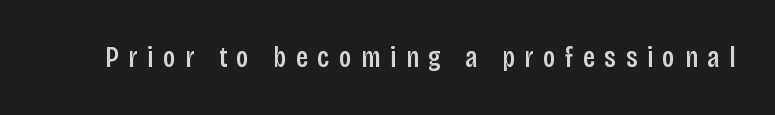
The face used here is proportionally spaced, like ordinary book or web type. Between one letter and the next there's a generous, obvious gap. A sans-serif font was chosen for this passage. The foot of each line stays bare and open. Unlike italic type, these characters show no tilt at all.
